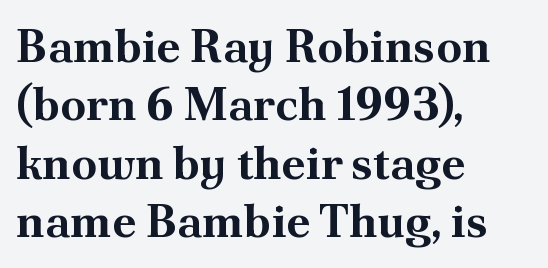
Q: Is the text bold? A: Yes.
Q: Is the text italic (slanted)? A: No, it is upright.
Q: Is the typeface a serif or a sans-serif typeface? A: Serif.
Q: Is the text underlined? A: No.
Q: How is the paragraph aligned? A: Left-aligned.
Q: Is the spacing between letters normal or unusually wide? A: Normal.
Q: Is the spacing between lines tight, normal or loose? A: Normal.
Q: Width (condensed, normal, or wide)? A: Normal.
Q: Stroke contrast? A: Medium.
Q: x-height? A: Small.
Q: Monospaced? A: No.
